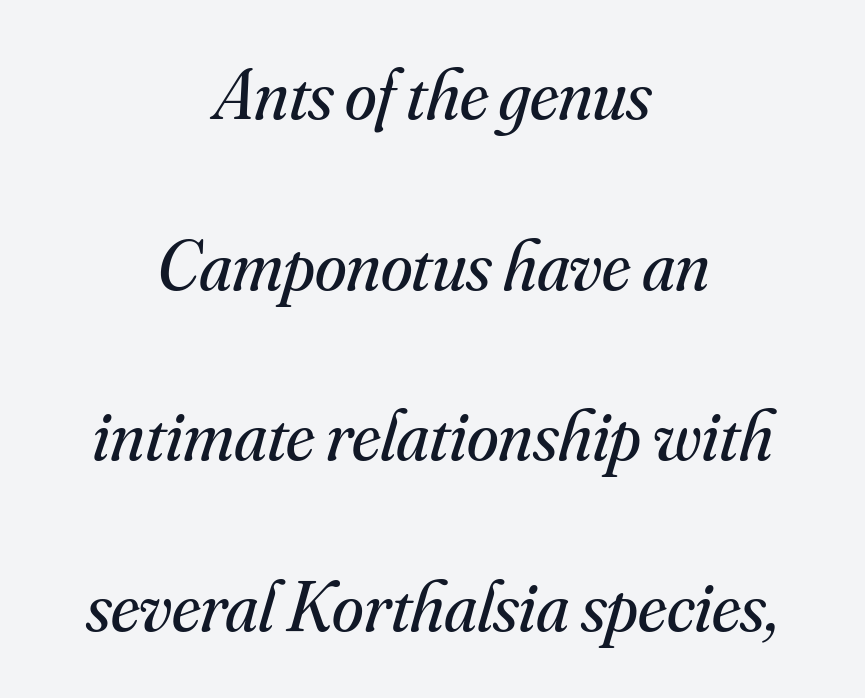
The passage shown is not bold in any degree. The lines are spread far apart with generous leading. These lines are rendered in a variable-pitch font. Every row of glyphs is offset so its center matches the block's center.
